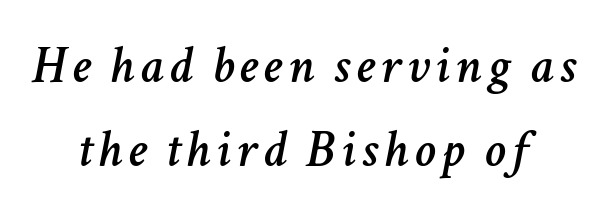
The image shows 53 px text type, italic (leaning right); set centered, normal line spacing (1.59x), not underlined; low stroke contrast and a medium x-height.
